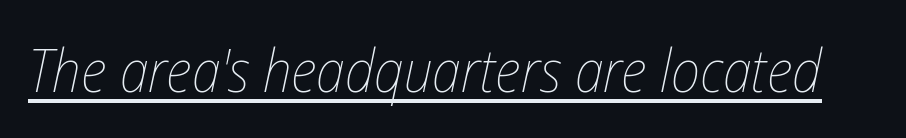
Q: Is the text bold? A: No.
Q: Is the text italic (slanted)? A: Yes, it leans right by about 12 degrees.
Q: Is the text underlined? A: Yes.
Q: Is the spacing between letters normal or unusually wide? A: Normal.
Q: Width (condensed, normal, or wide)? A: Condensed.
Q: Stroke contrast? A: Low.
Q: x-height? A: Medium.
Q: Monospaced? A: No.
